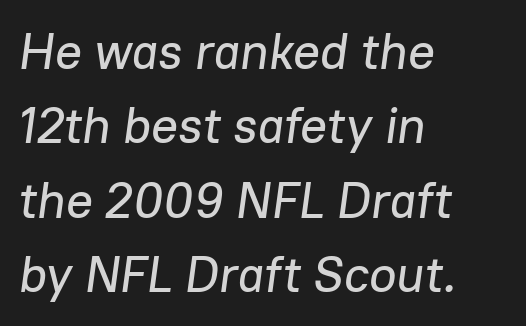
The passage shown is typed in a proportional face where columns would drift. The leading is moderate, giving the passage an even texture. Between one letter and the next there's only the usual sliver of space. Characters are canted at an angle relative to the baseline's perpendicular. Horizontally, the lines are justified to the leading edge only.
